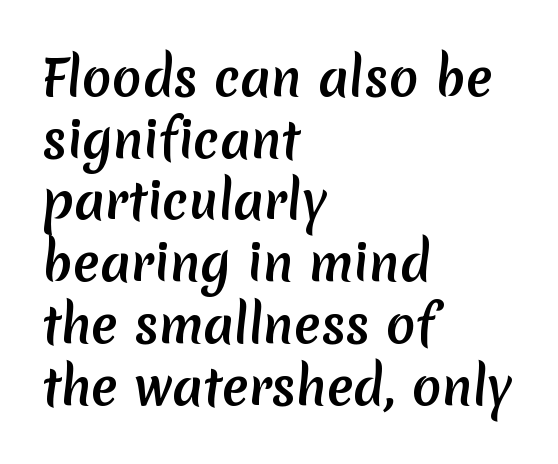
The image shows 49 px semibold sans-serif type; set left-aligned, normal line spacing (1.26x), normal letter spacing, not underlined; low stroke contrast and a medium x-height.
